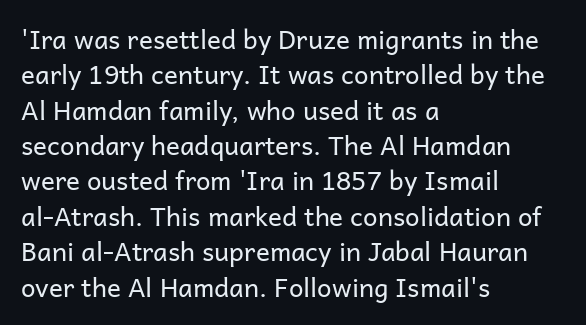
The image shows 26 px text type, upright; set left-aligned, normal line spacing (1.36x), normal letter spacing, not underlined.
